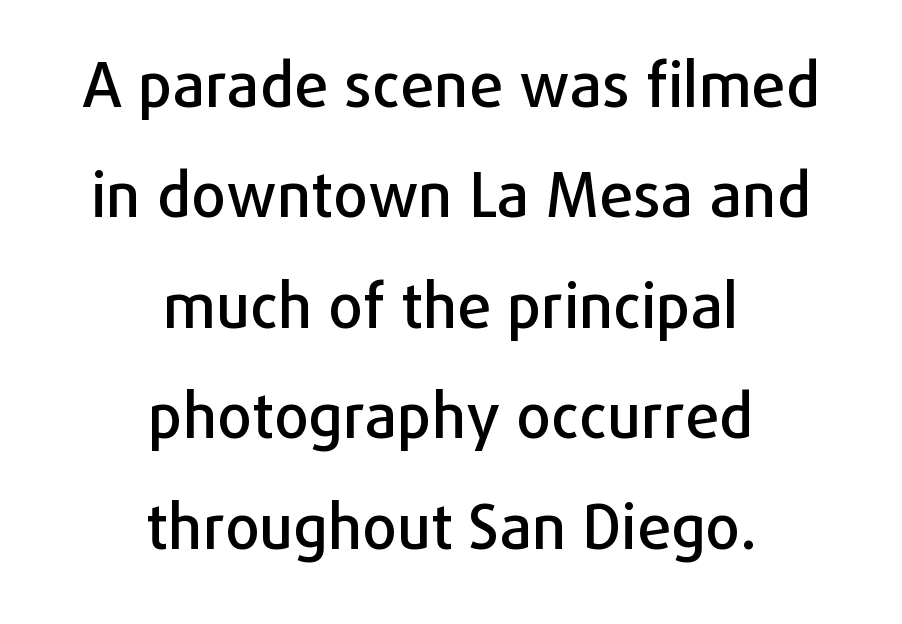
The image shows 61 px sans-serif type, upright; set centered, line spacing 1.81x, normal letter spacing, not underlined; low stroke contrast and a medium x-height.
